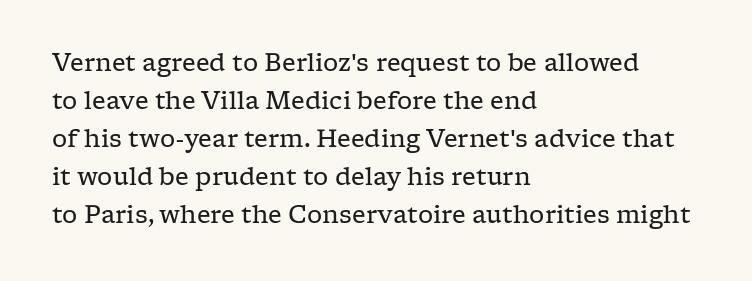
Q: Is the text bold? A: No.
Q: Is the text italic (slanted)? A: No, it is upright.
Q: Is the text underlined? A: No.
Q: How is the paragraph aligned? A: Left-aligned.
Q: Is the spacing between letters normal or unusually wide? A: Normal.
Q: Is the spacing between lines tight, normal or loose? A: Normal.
